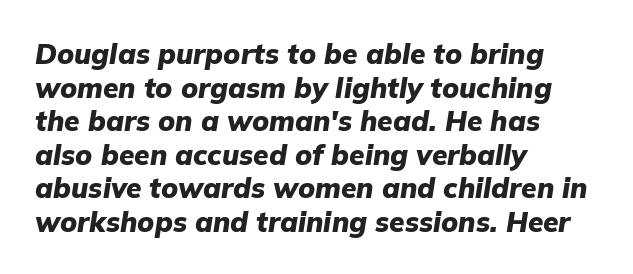
Compared with typical body copy, the letter spacing here is the same. Bare-footed words on every line. Caption: bold face, heavy strokes. The letters are slanted; this is an italic face. These lines are set flush left with a ragged right edge.
